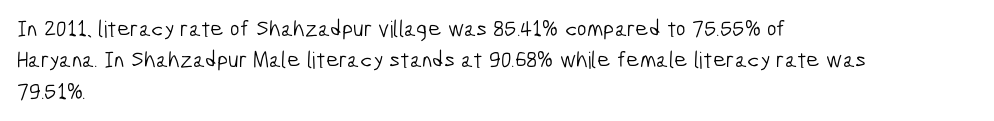
Q: Is the text bold? A: No.
Q: Is the text underlined? A: No.
Q: How is the paragraph aligned? A: Left-aligned.
Q: Is the spacing between letters normal or unusually wide? A: Normal.
Q: Is the spacing between lines tight, normal or loose? A: Normal.
